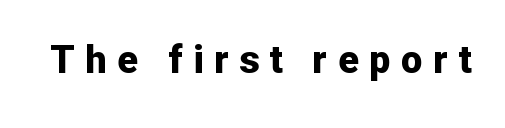
A sans-serif font was chosen for this passage. The string is rendered with underlining switched off. Characters remain perfectly vertical along every line. Each letter keeps its own natural width here, so spacing adapts to shape. The face used here is rendered with a markedly widened letterfit. Weight check: bold — yes, fully.
